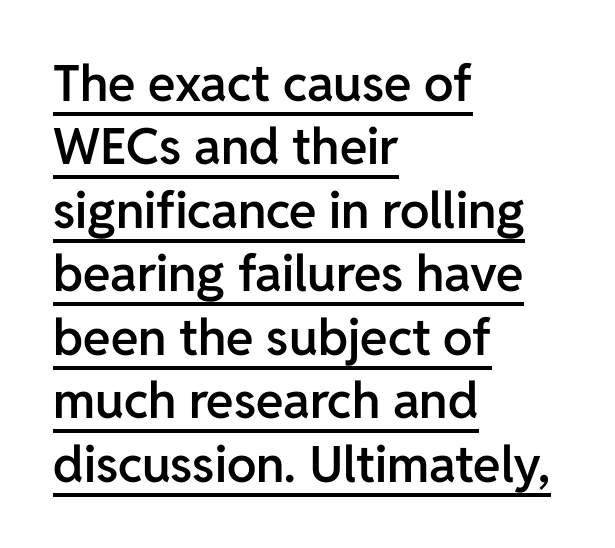
Does extra space separate the letters? No, they use regular spacing. The font's upright variant was chosen for this text. You could not count columns in this text — the font is proportionally spaced. The rag falls on the right side of this text block.
